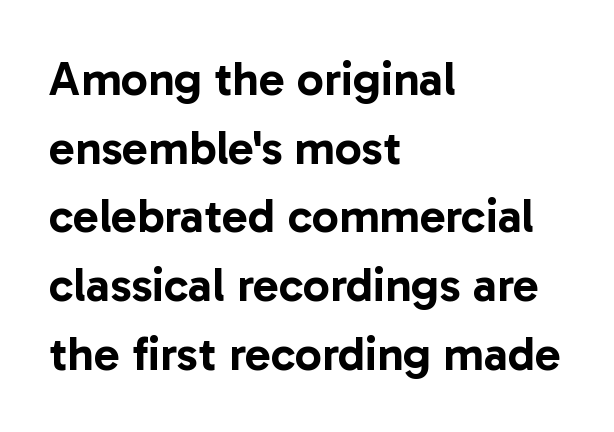
{"serif": "no", "italic": "no", "width": "normal", "stroke_contrast": "low", "x_height": "medium", "monospaced": "no", "underline": "no", "align": "left", "line_spacing": "normal", "line_spacing_ratio": 1.43, "letter_spacing": "normal", "letter_spacing_em": 0.0, "glyph_px": 48}
